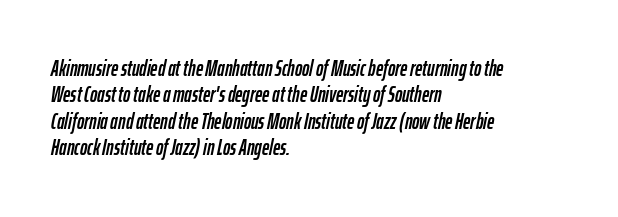
{"italic": "yes", "lean": "right", "slant_degrees": 12, "underline": "no", "align": "left", "line_spacing_ratio": 1.2, "letter_spacing": "normal", "letter_spacing_em": 0.0, "glyph_px": 22}
